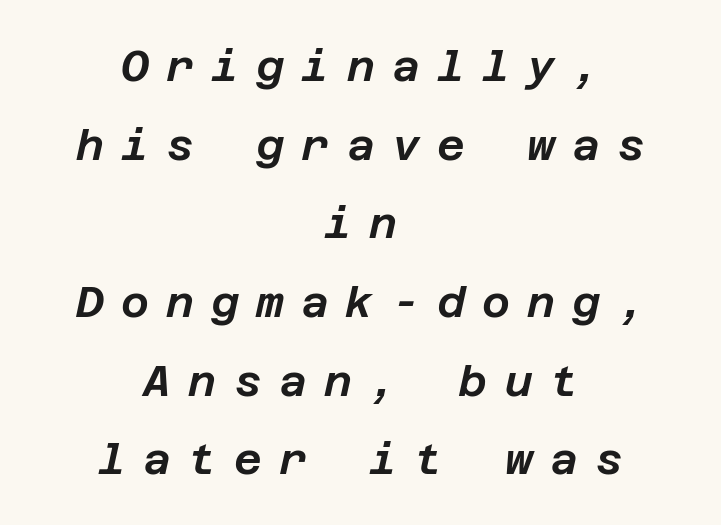
{"italic": "yes", "lean": "right", "slant_degrees": 12, "width": "normal", "stroke_contrast": "low", "x_height": "large", "underline": "no", "align": "center", "line_spacing_ratio": 1.83, "letter_spacing": "wide", "letter_spacing_em": 0.4, "glyph_px": 43}
